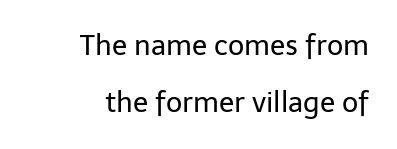
The image shows 28 px regular-weight sans-serif type, upright; set right-aligned, loose line spacing (2.04x), normal letter spacing, not underlined; low stroke contrast and a medium x-height.
